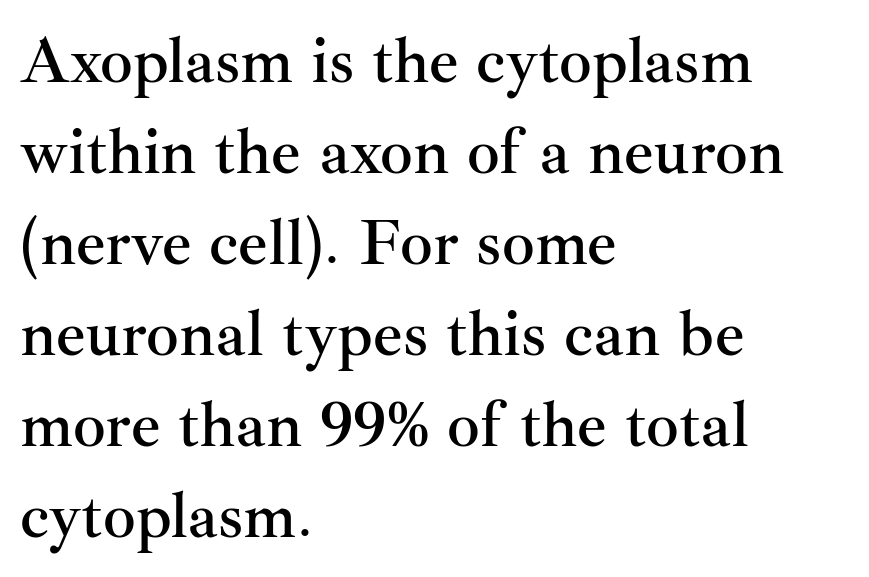
{"serif": "yes", "italic": "no", "width": "normal", "stroke_contrast": "medium", "x_height": "small", "monospaced": "no", "underline": "no", "align": "left", "line_spacing": "normal", "line_spacing_ratio": 1.4, "letter_spacing": "normal", "letter_spacing_em": 0.0, "glyph_px": 65}
